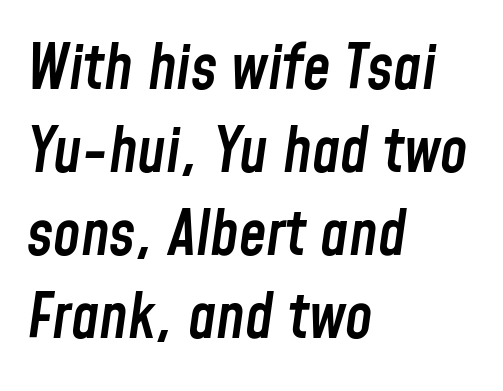
The image shows 62 px semibold, condensed type, italic (leaning right); set left-aligned, normal line spacing (1.34x), normal letter spacing, not underlined; low stroke contrast and a medium x-height.
